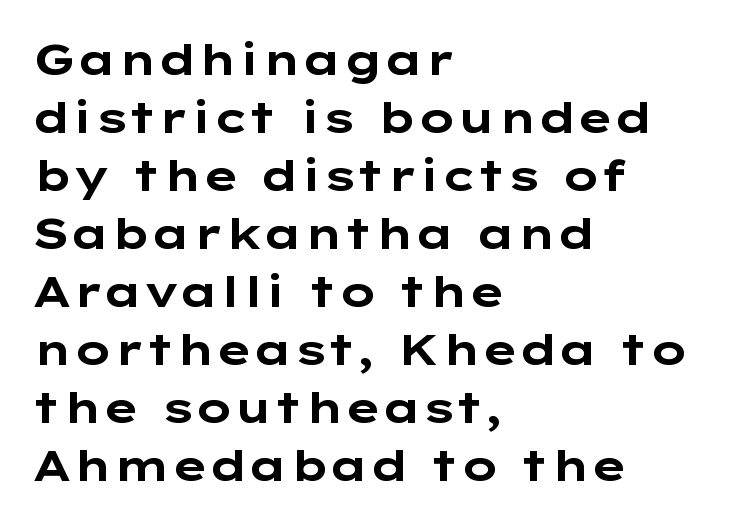
The image shows 43 px bold, wide sans-serif type, upright; set left-aligned, normal line spacing (1.35x), normal letter spacing, not underlined; low stroke contrast and a medium x-height.
